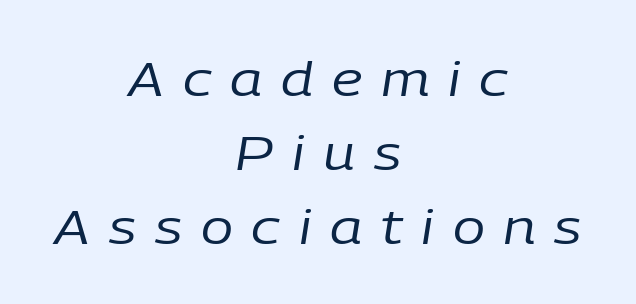
Q: Is the text bold? A: No.
Q: Is the text italic (slanted)? A: Yes, it leans right by about 9 degrees.
Q: Is the text underlined? A: No.
Q: How is the paragraph aligned? A: Centered.
Q: Is the spacing between letters normal or unusually wide? A: Unusually wide.
Q: Is the spacing between lines tight, normal or loose? A: Normal.
Q: Width (condensed, normal, or wide)? A: Normal.
Q: Stroke contrast? A: Low.
Q: x-height? A: Medium.
Q: Monospaced? A: No.
